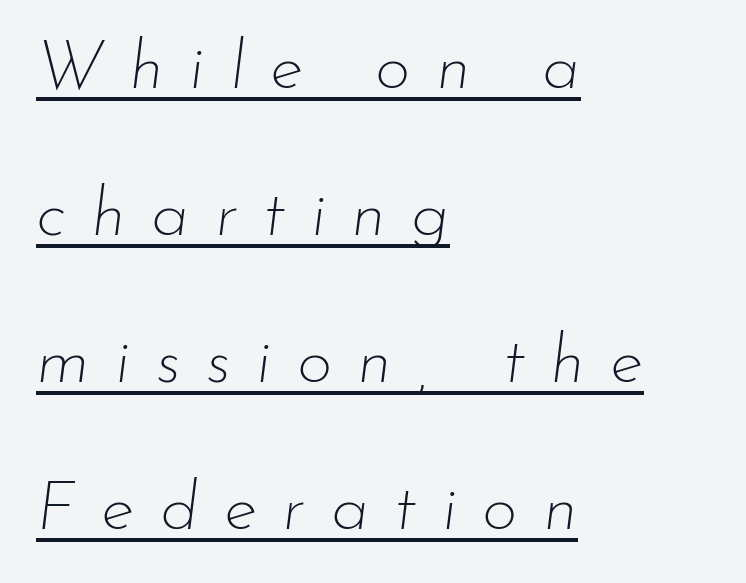
{"italic": "yes", "lean": "right", "slant_degrees": 7, "bold": "no", "weight": "thin", "width": "normal", "stroke_contrast": "low", "x_height": "small", "monospaced": "no", "underline": "yes", "align": "left", "line_spacing": "loose", "line_spacing_ratio": 2.13, "letter_spacing": "wide", "letter_spacing_em": 0.37, "glyph_px": 69}
